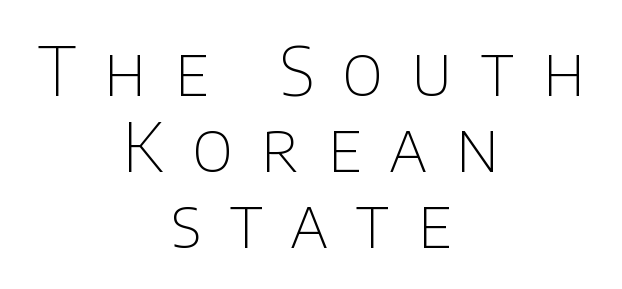
Q: Is the text bold? A: No.
Q: Is the text italic (slanted)? A: No, it is upright.
Q: Is the typeface a serif or a sans-serif typeface? A: Sans-serif.
Q: Is the text underlined? A: No.
Q: How is the paragraph aligned? A: Centered.
Q: Is the spacing between letters normal or unusually wide? A: Unusually wide.
Q: Is the spacing between lines tight, normal or loose? A: Tight.
Q: Width (condensed, normal, or wide)? A: Normal.
Q: Stroke contrast? A: Low.
Q: x-height? A: Large.
Q: Monospaced? A: No.
